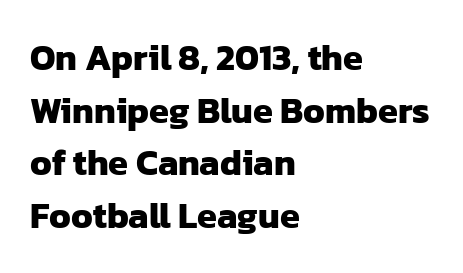
{"serif": "no", "bold": "yes", "weight": "heavy", "width": "normal", "stroke_contrast": "low", "x_height": "medium", "monospaced": "no", "underline": "no", "align": "left", "line_spacing": "normal", "line_spacing_ratio": 1.46, "letter_spacing": "normal", "letter_spacing_em": 0.0, "glyph_px": 36}
